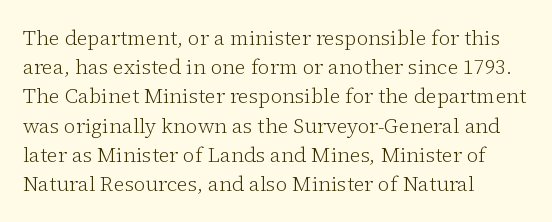
The image shows 21 px text type, upright; set left-aligned, normal line spacing (1.39x), normal letter spacing, not underlined.
